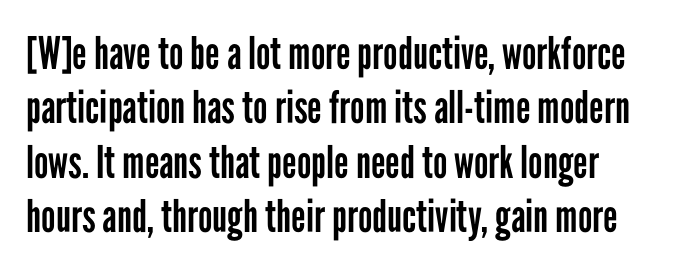
{"serif": "no", "italic": "no", "bold": "no", "weight": "regular", "width": "condensed", "stroke_contrast": "low", "x_height": "medium", "monospaced": "no", "underline": "no", "line_spacing_ratio": 1.21, "letter_spacing": "normal", "letter_spacing_em": 0.0, "glyph_px": 45}
